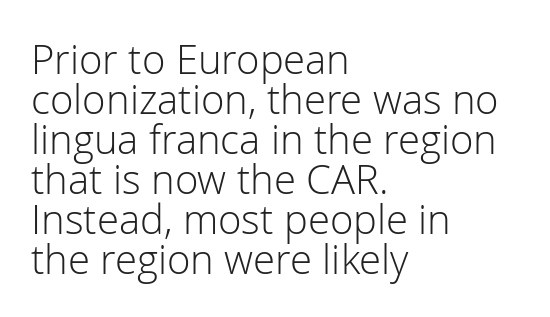
{"serif": "no", "italic": "no", "bold": "no", "weight": "light", "width": "normal", "stroke_contrast": "low", "x_height": "medium", "monospaced": "no", "underline": "no", "align": "left", "line_spacing": "tight", "line_spacing_ratio": 1.0, "letter_spacing": "normal", "letter_spacing_em": 0.0, "glyph_px": 40}
